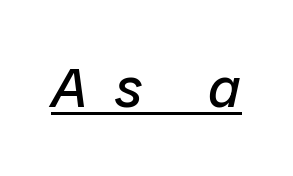
Q: Is the text bold? A: No.
Q: Is the text italic (slanted)? A: Yes, it leans right by about 12 degrees.
Q: Is the text underlined? A: Yes.
Q: Is the spacing between letters normal or unusually wide? A: Unusually wide.
Q: Width (condensed, normal, or wide)? A: Normal.
Q: Stroke contrast? A: Low.
Q: x-height? A: Medium.
Q: Monospaced? A: No.
